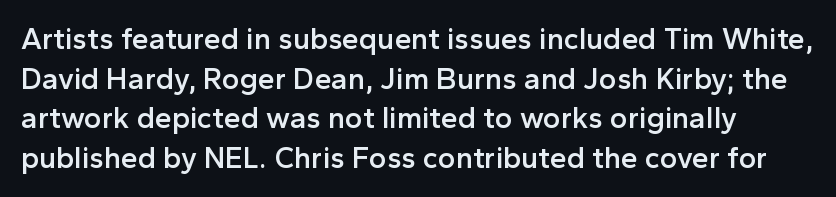
Q: Is the text bold? A: Semi-bold.
Q: Is the text italic (slanted)? A: No, it is upright.
Q: Is the typeface a serif or a sans-serif typeface? A: Sans-serif.
Q: Is the text underlined? A: No.
Q: Is the spacing between letters normal or unusually wide? A: Normal.
Q: Is the spacing between lines tight, normal or loose? A: Normal.
Q: Width (condensed, normal, or wide)? A: Normal.
Q: x-height? A: Medium.
Q: Monospaced? A: No.
